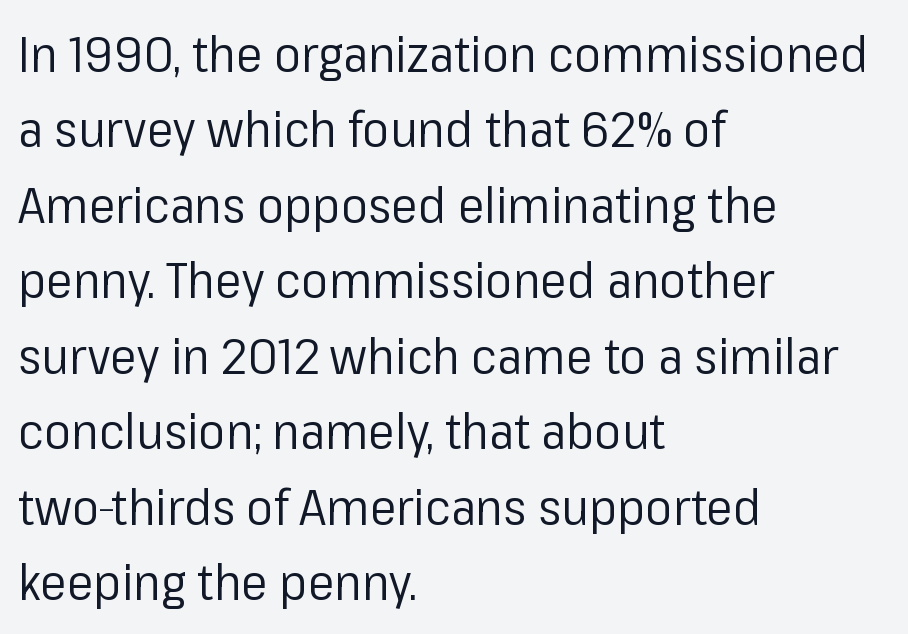
{"serif": "no", "italic": "no", "bold": "no", "weight": "regular", "width": "normal", "stroke_contrast": "low", "x_height": "medium", "monospaced": "no", "underline": "no", "align": "left", "line_spacing": "normal", "line_spacing_ratio": 1.51, "letter_spacing": "normal", "letter_spacing_em": 0.0, "glyph_px": 50}
